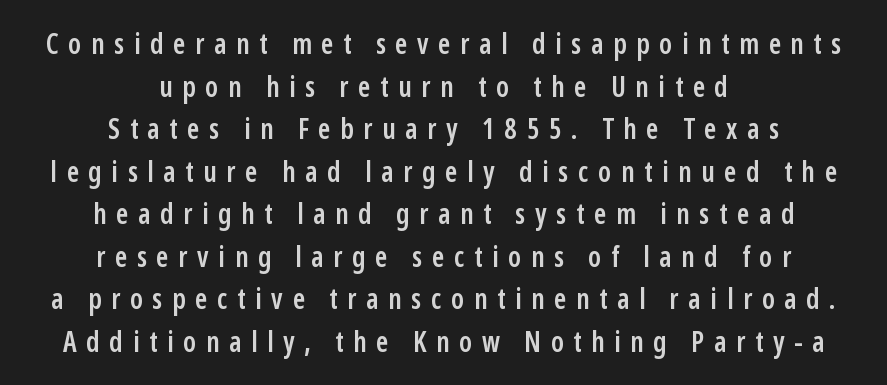
The image shows 28 px semibold, condensed sans-serif type, upright; set centered, normal line spacing (1.52x), unusually wide letter spacing (+0.35 em), not underlined; low stroke contrast and a medium x-height.
